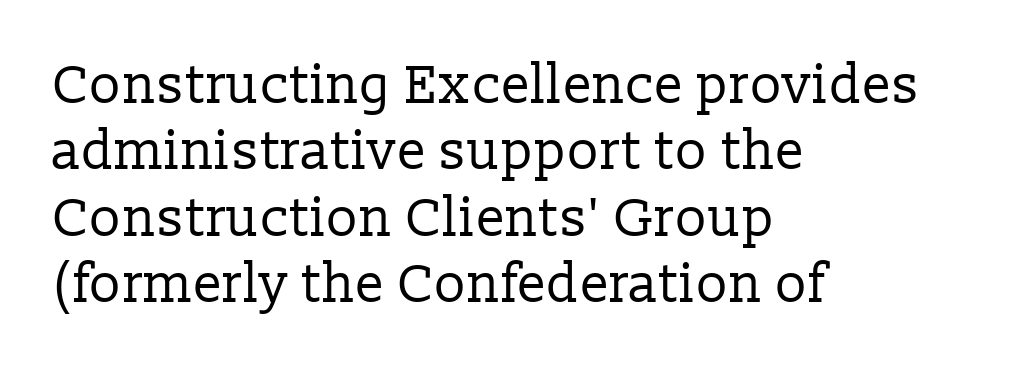
Q: Is the text bold? A: No.
Q: Is the text italic (slanted)? A: No, it is upright.
Q: Is the typeface a serif or a sans-serif typeface? A: Serif.
Q: Is the text underlined? A: No.
Q: How is the paragraph aligned? A: Left-aligned.
Q: Is the spacing between letters normal or unusually wide? A: Normal.
Q: Width (condensed, normal, or wide)? A: Normal.
Q: Stroke contrast? A: Low.
Q: x-height? A: Medium.
Q: Monospaced? A: No.
